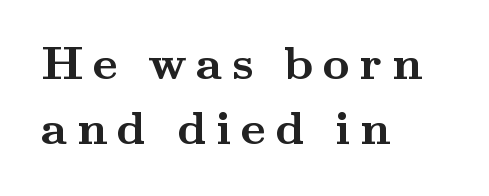
The image shows 47 px semibold, wide serif type, upright; set left-aligned, normal line spacing (1.39x), unusually wide letter spacing (+0.2 em), not underlined; medium stroke contrast and a small x-height.
